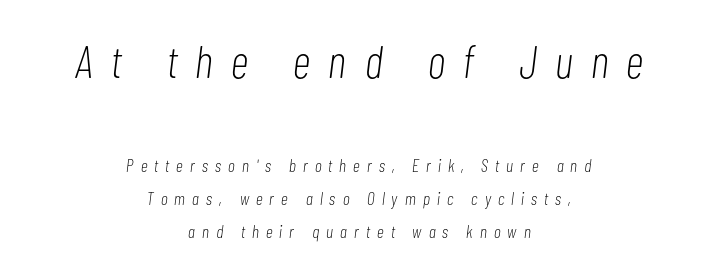
Each letter keeps its own natural width here, so spacing adapts to shape. Does extra space separate the letters? Yes, quite a lot of it. Both edges are ragged and mirror each other, which tells us the setting is centered. The typography opts for an oblique posture over an upright one.
